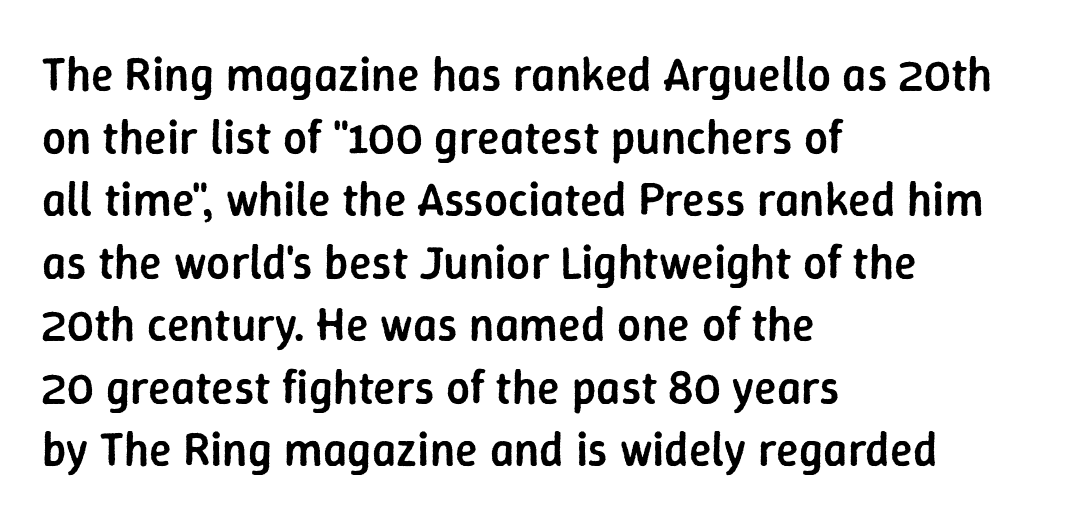
The string is rendered with underlining switched off. The font's upright variant was chosen for this text. These lines are rendered in a variable-pitch font. The tracking reads as untouched default to a designer's eye.
